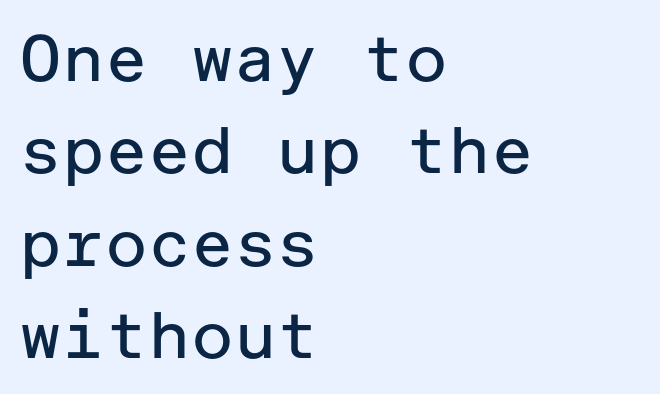
{"serif": "no", "italic": "no", "bold": "no", "weight": "regular", "width": "normal", "stroke_contrast": "low", "x_height": "medium", "underline": "no", "align": "left", "line_spacing": "normal", "line_spacing_ratio": 1.42, "letter_spacing": "normal", "letter_spacing_em": 0.0, "glyph_px": 65}
